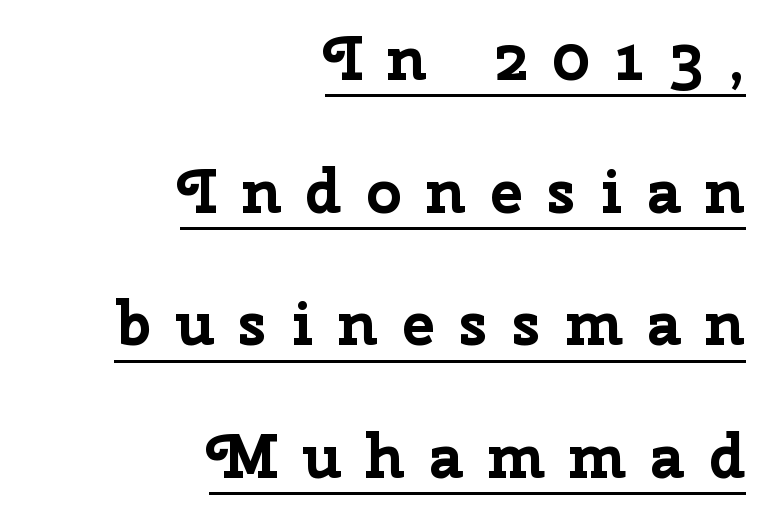
Q: Is the text bold? A: Yes.
Q: Is the text italic (slanted)? A: No, it is upright.
Q: Is the typeface a serif or a sans-serif typeface? A: Sans-serif.
Q: Is the text underlined? A: Yes.
Q: How is the paragraph aligned? A: Right-aligned.
Q: Is the spacing between letters normal or unusually wide? A: Unusually wide.
Q: Is the spacing between lines tight, normal or loose? A: Loose.
Q: Width (condensed, normal, or wide)? A: Normal.
Q: Stroke contrast? A: Low.
Q: x-height? A: Medium.
Q: Monospaced? A: No.
